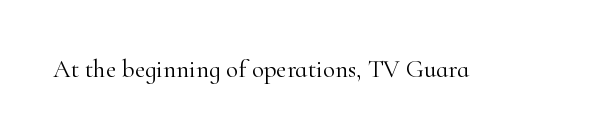
The rendering keeps characters at their native spacing. The font sits on the lighter half of the weight spectrum, regular included. Quick note: underline off. Is there any slant? The stems are plumb.
